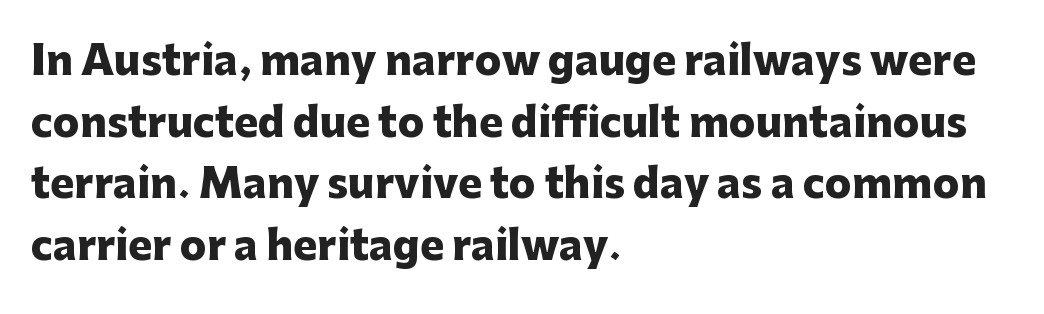
This sample uses a sans-serif face. Heft: maximum for text — a bold. Horizontal bands of white between lines are of average thickness. The text block is weighted toward the left margin, trailing off unevenly rightward.
